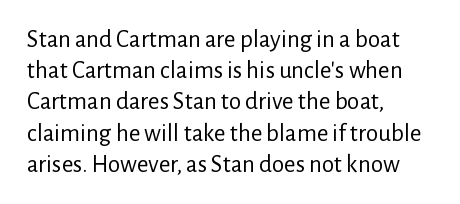
The image shows 25 px text type, upright; set left-aligned, normal line spacing (1.25x), normal letter spacing, not underlined.
